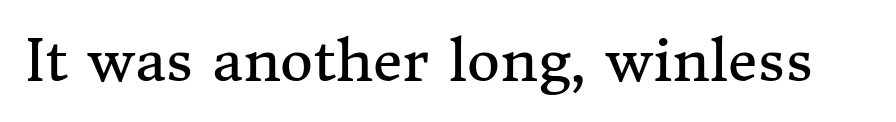
Lines of text with bare space underneath. Note the varied advance widths — an 'i' is clearly narrower than an 'm'. Examine the stroke ends and you'll spot serifs. Posture: vertical. Between one letter and the next there's only the usual sliver of space.
